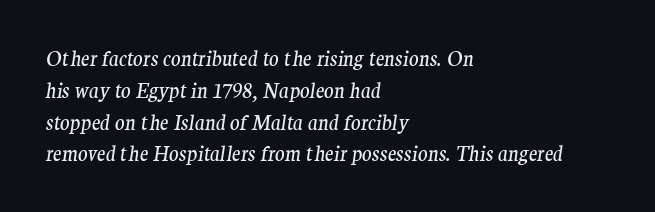
How are the letters spaced? Ordinarily, with no added tracking. A light-to-regular cut is what we see here. Rows of type keep a routine distance in the vertical direction. The face used here has a pronounced slope to its letters.
